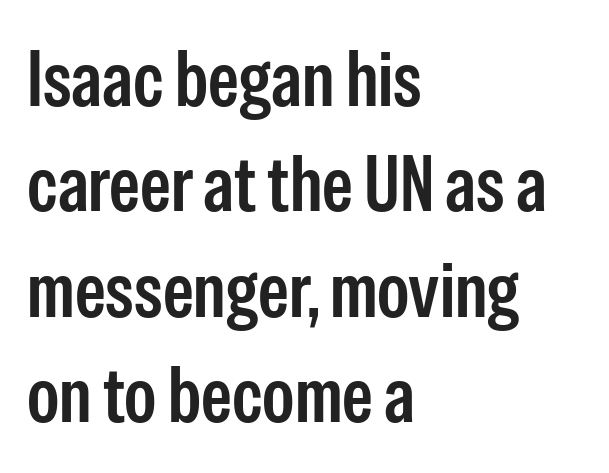
Q: Is the text bold? A: Semi-bold.
Q: Is the text italic (slanted)? A: No, it is upright.
Q: Is the typeface a serif or a sans-serif typeface? A: Sans-serif.
Q: Is the text underlined? A: No.
Q: How is the paragraph aligned? A: Left-aligned.
Q: Is the spacing between letters normal or unusually wide? A: Normal.
Q: Is the spacing between lines tight, normal or loose? A: Normal.
Q: Width (condensed, normal, or wide)? A: Condensed.
Q: Stroke contrast? A: Low.
Q: x-height? A: Medium.
Q: Monospaced? A: No.
